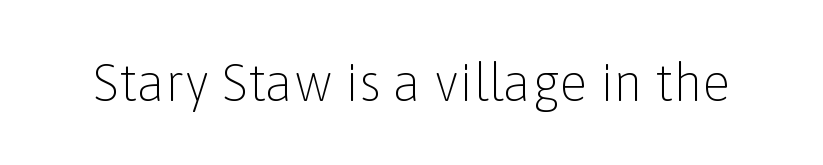
Q: Is the text bold? A: No.
Q: Is the text italic (slanted)? A: No, it is upright.
Q: Is the typeface a serif or a sans-serif typeface? A: Sans-serif.
Q: Is the text underlined? A: No.
Q: Is the spacing between letters normal or unusually wide? A: Normal.
Q: Width (condensed, normal, or wide)? A: Normal.
Q: Stroke contrast? A: Low.
Q: x-height? A: Medium.
Q: Monospaced? A: No.
